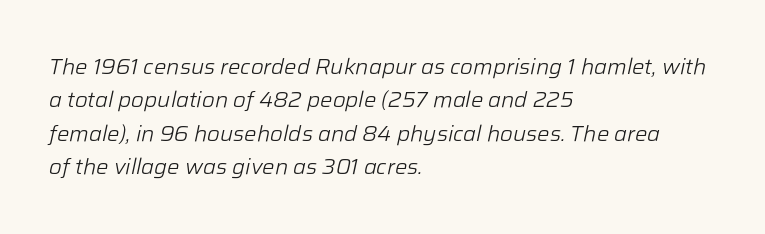
Q: Is the text bold? A: No.
Q: Is the text italic (slanted)? A: Yes, it leans right by about 12 degrees.
Q: Is the text underlined? A: No.
Q: How is the paragraph aligned? A: Left-aligned.
Q: Is the spacing between letters normal or unusually wide? A: Normal.
Q: Is the spacing between lines tight, normal or loose? A: Normal.
